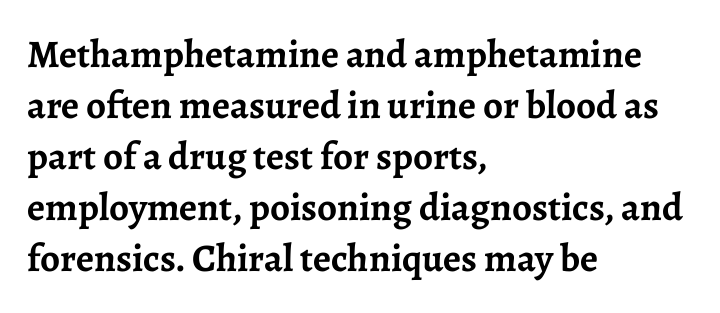
The image shows 39 px semibold serif type, upright; set left-aligned, normal line spacing (1.31x), normal letter spacing, not underlined; low stroke contrast and a medium x-height.
